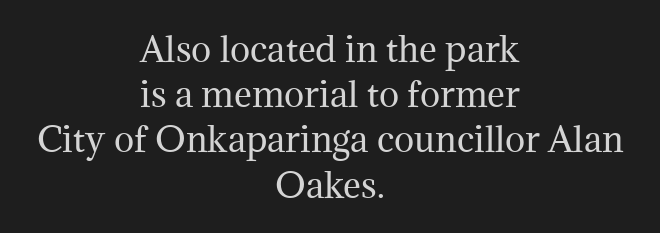
{"serif": "yes", "italic": "no", "bold": "no", "weight": "regular", "width": "normal", "stroke_contrast": "medium", "x_height": "medium", "monospaced": "no", "underline": "no", "align": "center", "line_spacing": "normal", "line_spacing_ratio": 1.33, "letter_spacing": "normal", "letter_spacing_em": 0.0, "glyph_px": 34}
